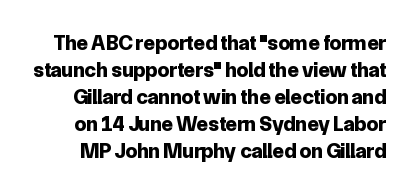
The image shows 21 px bold type, upright; set normal line spacing (1.28x), normal letter spacing, not underlined.
